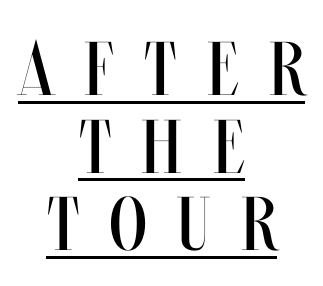
The image shows 76 px regular-weight, condensed type, upright; set centered, tight line spacing (1.02x), unusually wide letter spacing (+0.4 em), underlined; medium stroke contrast and a large x-height.
